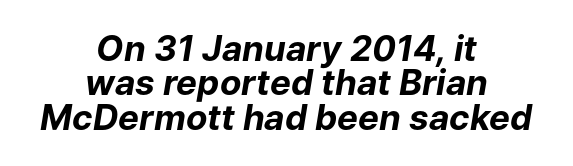
The image shows 35 px bold type, italic (leaning right); set centered, tight line spacing (0.98x), normal letter spacing, not underlined; low stroke contrast and a medium x-height.
